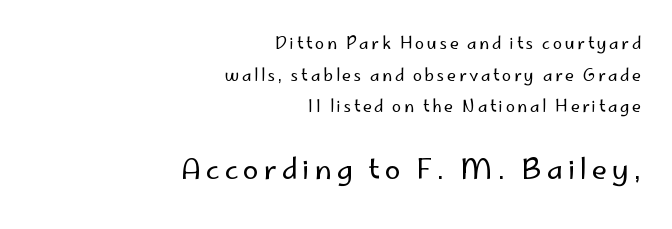
Each new line begins a long way beneath the previous one. Examine the stroke ends and you'll find no serifs. Horizontal alignment here is rightward, an uncommon choice for prose. On a weight scale, this lands at 450 or below. Letters rest on an invisible, unmarked baseline. The lettering holds an erect, upright posture throughout.
